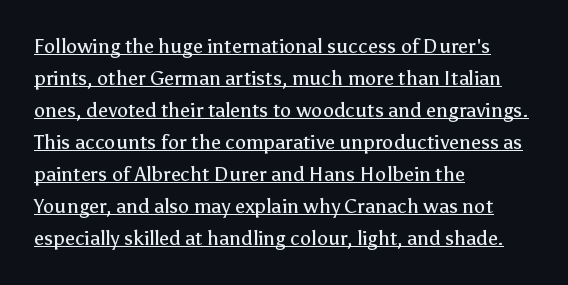
{"italic": "no", "bold": "no", "underline": "yes", "align": "left", "line_spacing": "normal", "line_spacing_ratio": 1.6, "letter_spacing": "normal", "letter_spacing_em": 0.0, "glyph_px": 20}
